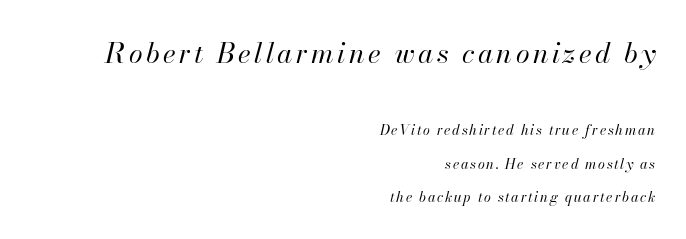
A typesetter would call this leading open, well beyond the default. Looks like regular typesetting: each glyph gets only the width it needs. Which of the two is more prominent by size? The first, at the top. The letterforms sit at book weight or below.
